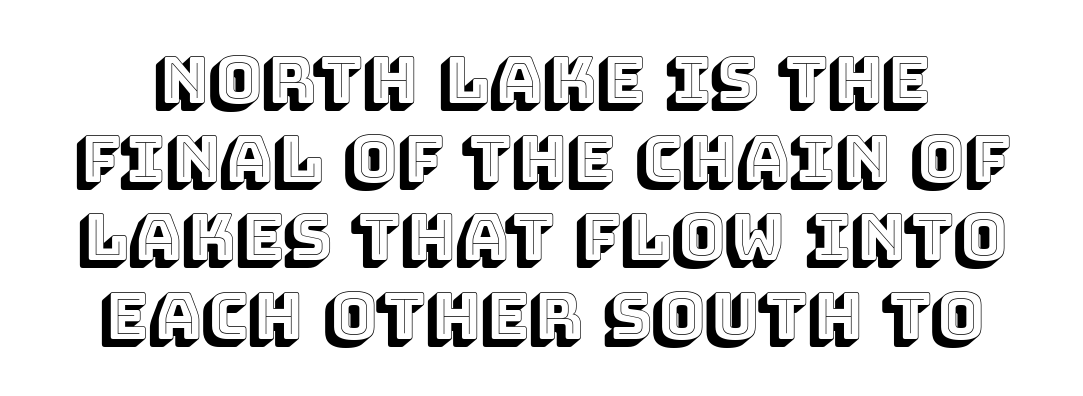
Q: Is the text italic (slanted)? A: No, it is upright.
Q: Is the text underlined? A: No.
Q: Is the spacing between letters normal or unusually wide? A: Normal.
Q: Width (condensed, normal, or wide)? A: Normal.
Q: x-height? A: Large.
Q: Monospaced? A: No.
